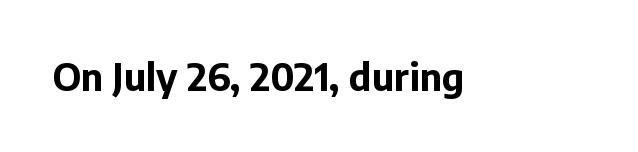
A typesetter would call this zero additional tracking. The zone under the glyphs is completely vacant. The designer went with a sans here, leaving each stem footless. Here the designer chose a conventional face with non-uniform glyph widths. Do the letters lean? They stand straight.
